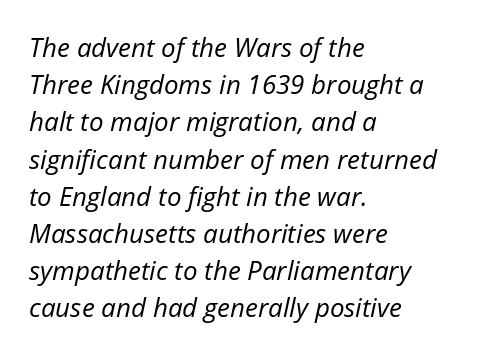
Stems and bowls with no extra thickness — not bold. Check the space under the baseline: it is left empty. Characters are canted at an angle relative to the baseline's perpendicular. Students, observe: this is what conventionally led text looks like. The rendering keeps characters at their native spacing. The passage is arranged the way most books set body copy — flush left.
